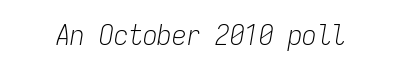
Compared with a typical body face, this is equally light or lighter still. This rendering features lettering with no underline. Style check: oblique. Glyph-to-glyph distance matches everyday printed text. Each letter, wide or thin by design, is forced into the same width here.
